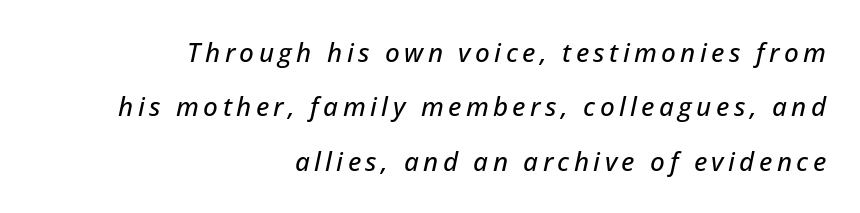
Q: Is the text italic (slanted)? A: Yes, it leans right by about 12 degrees.
Q: Is the text underlined? A: No.
Q: How is the paragraph aligned? A: Right-aligned.
Q: Is the spacing between lines tight, normal or loose? A: Loose.
